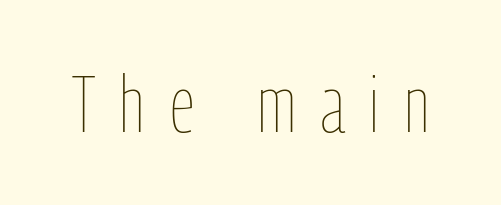
{"italic": "no", "bold": "no", "weight": "thin", "width": "condensed", "stroke_contrast": "low", "x_height": "medium", "monospaced": "no", "underline": "no", "letter_spacing": "wide", "letter_spacing_em": 0.31, "glyph_px": 79}
